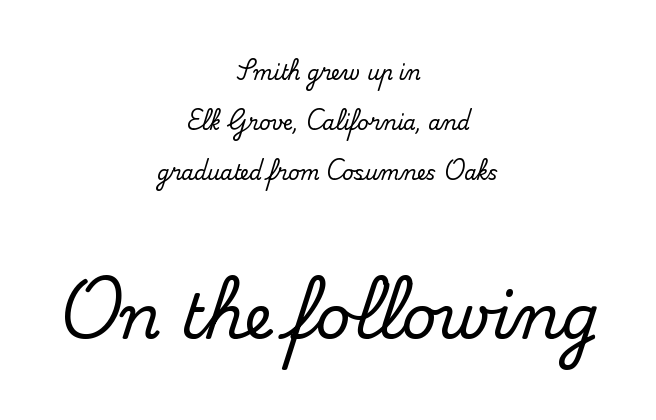
{"width": "normal", "stroke_contrast": "medium", "x_height": "small", "monospaced": "no", "underline": "no", "align": "center", "line_spacing": "loose", "line_spacing_ratio": 2.5, "letter_spacing": "normal", "letter_spacing_em": 0.0, "larger_block": "second", "size_ratio": 3.05, "glyph_px": 61}
